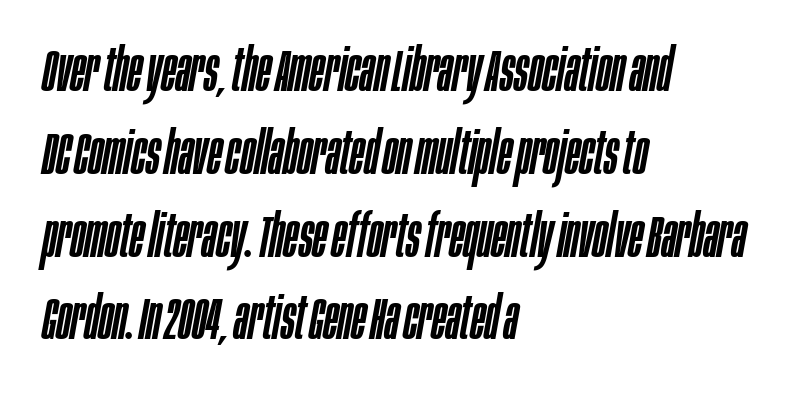
{"italic": "yes", "lean": "right", "slant_degrees": 10, "width": "condensed", "stroke_contrast": "low", "x_height": "large", "monospaced": "no", "underline": "no", "align": "left", "line_spacing": "normal", "line_spacing_ratio": 1.38, "letter_spacing": "normal", "letter_spacing_em": 0.0, "glyph_px": 60}
